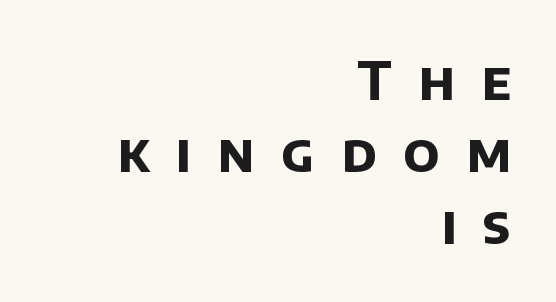
{"serif": "no", "bold": "yes", "weight": "bold", "width": "normal", "stroke_contrast": "low", "x_height": "large", "monospaced": "no", "underline": "no", "align": "right", "line_spacing": "normal", "line_spacing_ratio": 1.36, "letter_spacing": "wide", "letter_spacing_em": 0.5, "glyph_px": 53}
